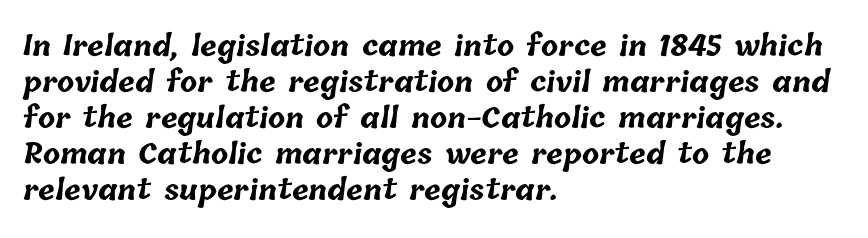
The image shows 28 px bold type; set left-aligned, normal line spacing (1.29x), normal letter spacing, not underlined; low stroke contrast and a medium x-height.
